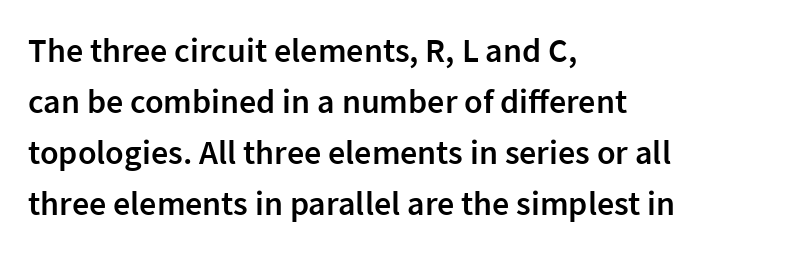
{"serif": "no", "italic": "no", "bold": "semi", "weight": "semibold", "width": "normal", "stroke_contrast": "low", "x_height": "medium", "monospaced": "no", "underline": "no", "align": "left", "line_spacing": "normal", "line_spacing_ratio": 1.5, "letter_spacing": "normal", "letter_spacing_em": 0.0, "glyph_px": 34}
